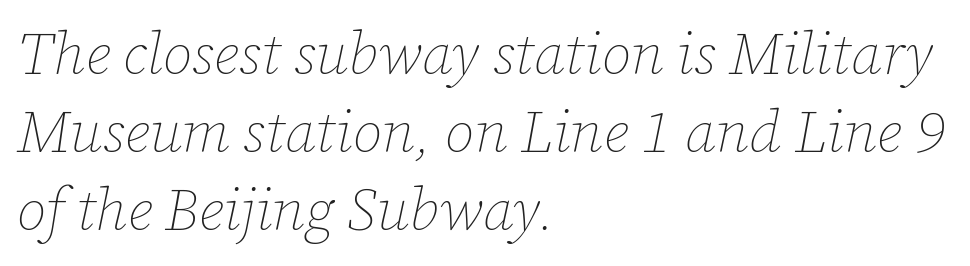
Heaviness? Minimal to ordinary, like unemphasized prose. The rendering uses a moderate line-height, typical for paragraphs. Horizontal alignment here is leftward, the default for most running prose. Italic? Definitely — the glyphs are oblique. You could not count columns in this text — the font is proportionally spaced. Clear beneath every line of the passage.
